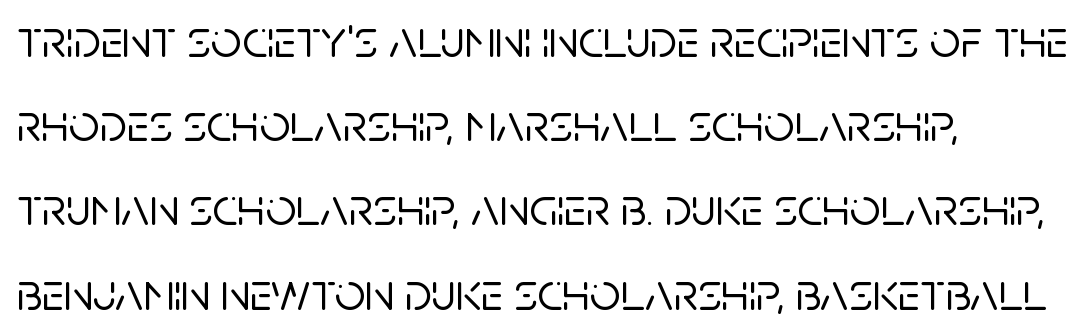
{"serif": "no", "italic": "no", "width": "normal", "stroke_contrast": "low", "x_height": "large", "monospaced": "no", "underline": "no", "align": "left", "line_spacing": "normal", "line_spacing_ratio": 1.56, "letter_spacing": "normal", "letter_spacing_em": 0.0, "glyph_px": 54}
